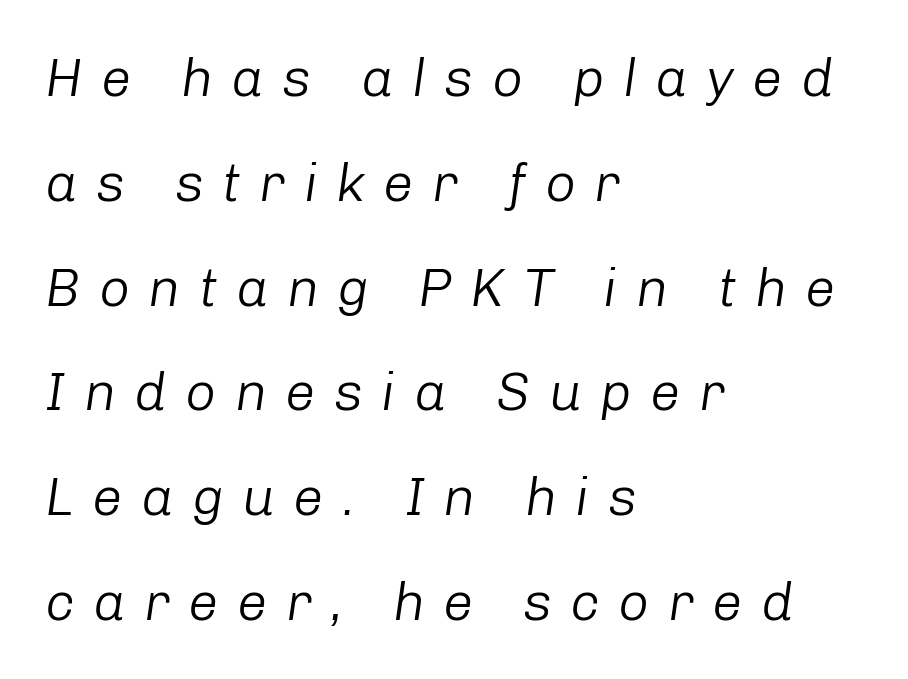
Q: Is the text bold? A: No.
Q: Is the text italic (slanted)? A: Yes, it leans right by about 8 degrees.
Q: Is the text underlined? A: No.
Q: How is the paragraph aligned? A: Left-aligned.
Q: Is the spacing between letters normal or unusually wide? A: Unusually wide.
Q: Is the spacing between lines tight, normal or loose? A: Loose.
Q: Width (condensed, normal, or wide)? A: Normal.
Q: Stroke contrast? A: Low.
Q: x-height? A: Medium.
Q: Monospaced? A: No.
